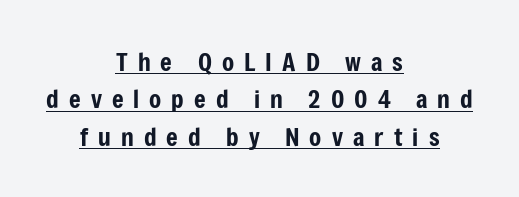
Characters remain perfectly vertical along every line. Both edges are ragged and mirror each other, which tells us the setting is centered. These characters rest on top of a visible drawn line. Reading down the column, the eye jumps a familiar distance to each next line. The face used here is rendered with a markedly widened letterfit.
